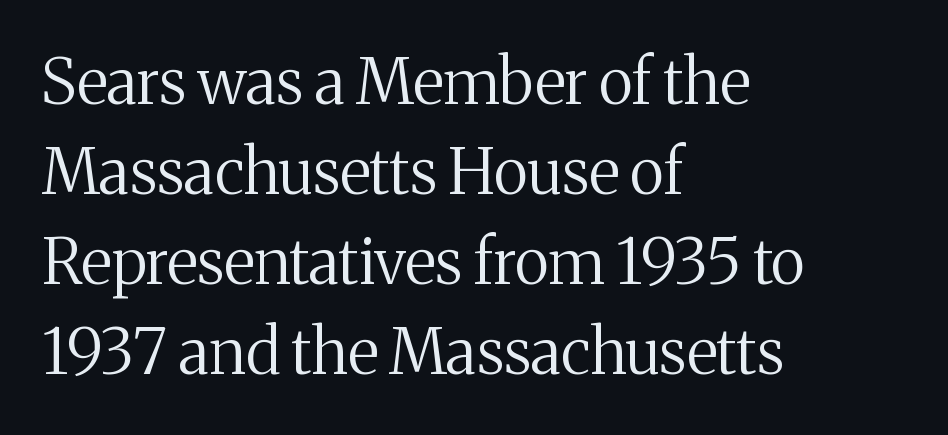
Each new line begins a customary step beneath the previous one. Caption: face not bold, strokes unweighted. The typesetter chose a ragged-right arrangement here. If you drew a line through each stem, it would be perfectly vertical. The letters advance in unequal steps, a hallmark of proportional type. Nobody drew a line under any word here.
